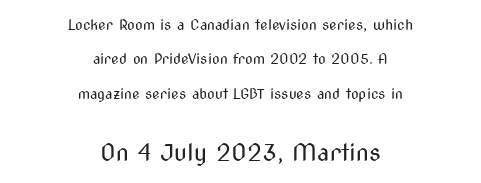
The image shows 23 px text type, upright; set centered, loose line spacing (2.46x), normal letter spacing, not underlined; the second (bottom) block is 1.64x larger.
